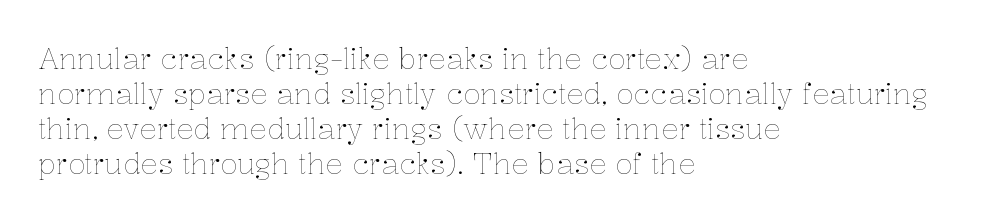
Q: Is the text bold? A: No.
Q: Is the text italic (slanted)? A: No, it is upright.
Q: Is the text underlined? A: No.
Q: How is the paragraph aligned? A: Left-aligned.
Q: Is the spacing between letters normal or unusually wide? A: Normal.
Q: Width (condensed, normal, or wide)? A: Normal.
Q: Stroke contrast? A: Low.
Q: x-height? A: Medium.
Q: Monospaced? A: No.
